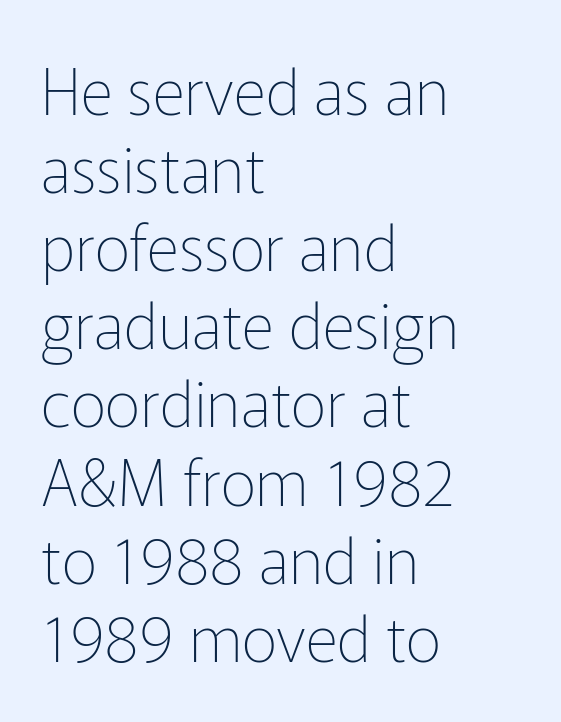
The image shows 63 px thin sans-serif type, upright; set left-aligned, line spacing 1.24x, normal letter spacing, not underlined; low stroke contrast and a medium x-height.
